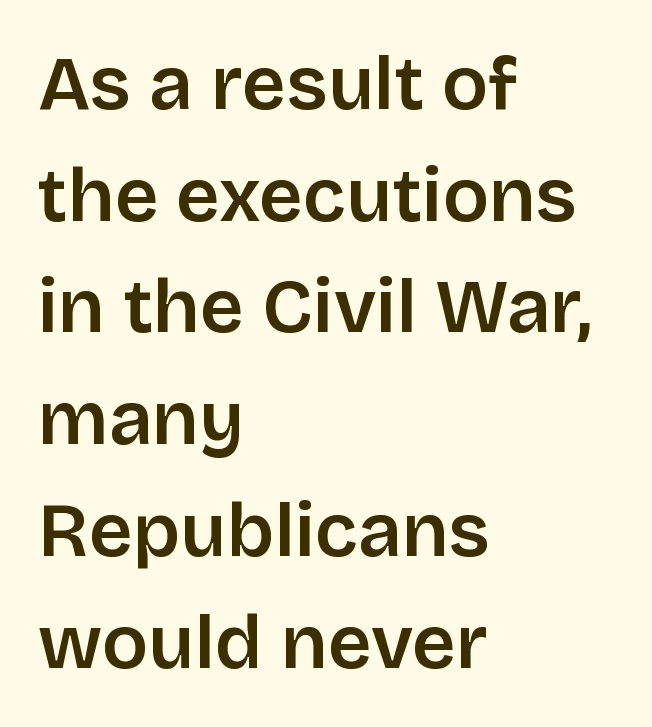
Q: Is the text bold? A: Semi-bold.
Q: Is the text italic (slanted)? A: No, it is upright.
Q: Is the typeface a serif or a sans-serif typeface? A: Sans-serif.
Q: Is the text underlined? A: No.
Q: How is the paragraph aligned? A: Left-aligned.
Q: Is the spacing between letters normal or unusually wide? A: Normal.
Q: Is the spacing between lines tight, normal or loose? A: Normal.
Q: Width (condensed, normal, or wide)? A: Normal.
Q: Stroke contrast? A: Low.
Q: x-height? A: Large.
Q: Monospaced? A: No.
